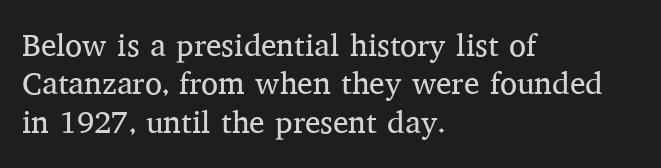
The image shows 31 px regular-weight serif type, upright; set left-aligned, line spacing 1.24x, normal letter spacing, not underlined; medium stroke contrast and a medium x-height.
